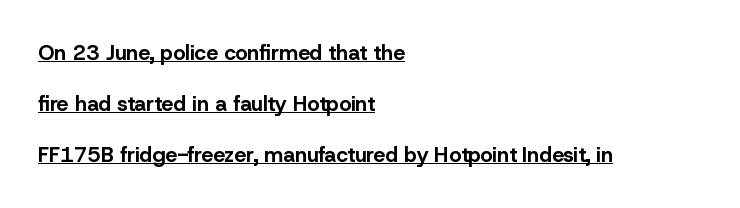
Q: Is the text bold? A: Yes.
Q: Is the text italic (slanted)? A: No, it is upright.
Q: Is the text underlined? A: Yes.
Q: How is the paragraph aligned? A: Left-aligned.
Q: Is the spacing between letters normal or unusually wide? A: Normal.
Q: Is the spacing between lines tight, normal or loose? A: Loose.
